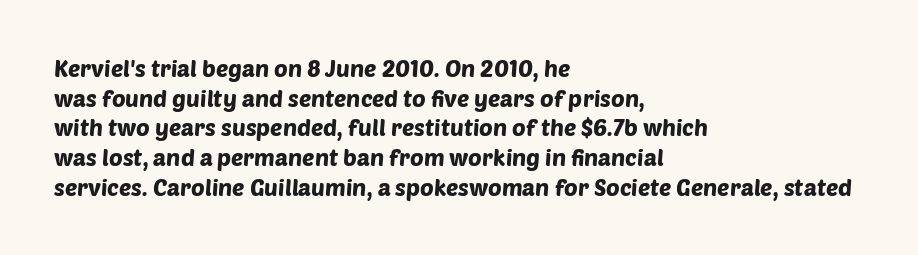
Q: Is the text underlined? A: No.
Q: How is the paragraph aligned? A: Left-aligned.
Q: Is the spacing between letters normal or unusually wide? A: Normal.
Q: Is the spacing between lines tight, normal or loose? A: Normal.
